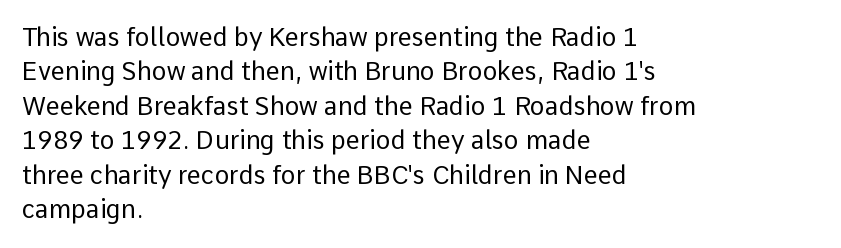
{"italic": "no", "bold": "no", "underline": "no", "align": "left", "line_spacing": "normal", "line_spacing_ratio": 1.38, "letter_spacing": "normal", "letter_spacing_em": 0.0, "glyph_px": 25}
